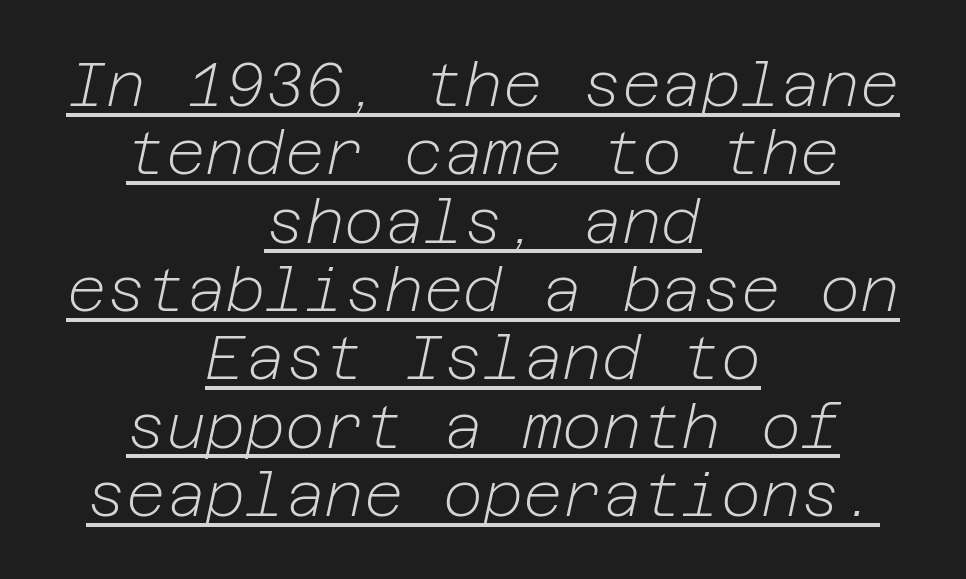
{"italic": "yes", "lean": "right", "slant_degrees": 12, "bold": "no", "weight": "light", "width": "normal", "stroke_contrast": "low", "x_height": "medium", "underline": "yes", "align": "center", "line_spacing": "tight", "line_spacing_ratio": 1.12, "letter_spacing": "normal", "letter_spacing_em": 0.0, "glyph_px": 61}
